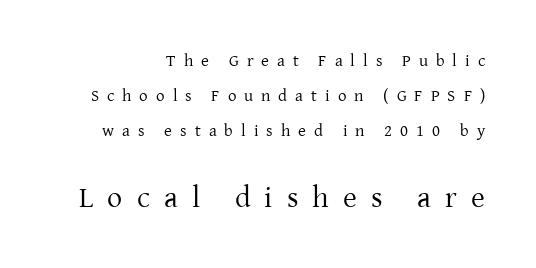
{"serif": "yes", "italic": "no", "bold": "no", "weight": "regular", "width": "normal", "stroke_contrast": "low", "x_height": "medium", "monospaced": "no", "underline": "no", "line_spacing": "loose", "line_spacing_ratio": 2.06, "letter_spacing": "wide", "letter_spacing_em": 0.47, "larger_block": "second", "size_ratio": 1.76, "glyph_px": 30}
